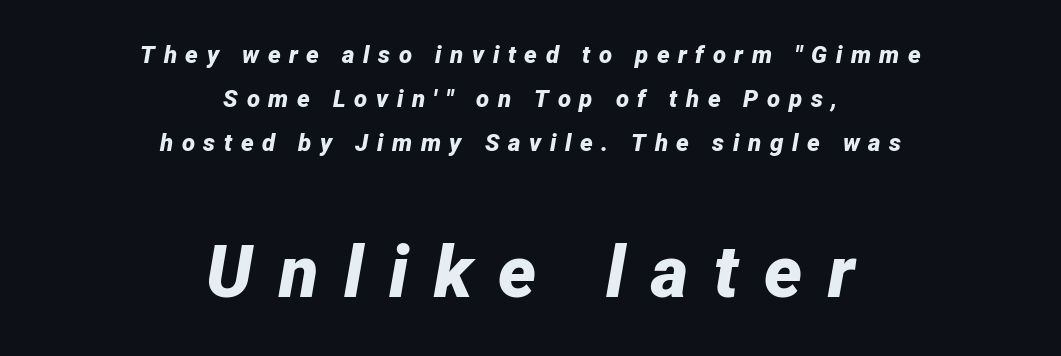
{"italic": "yes", "lean": "right", "slant_degrees": 12, "bold": "yes", "weight": "bold", "width": "normal", "stroke_contrast": "low", "x_height": "medium", "monospaced": "no", "underline": "no", "align": "center", "line_spacing_ratio": 1.84, "letter_spacing": "wide", "letter_spacing_em": 0.36, "larger_block": "second", "size_ratio": 3.0, "glyph_px": 72}
